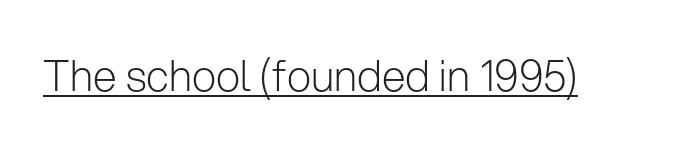
{"serif": "no", "italic": "no", "bold": "no", "weight": "light", "width": "normal", "stroke_contrast": "low", "x_height": "medium", "monospaced": "no", "underline": "yes", "letter_spacing": "normal", "letter_spacing_em": 0.0, "glyph_px": 43}
